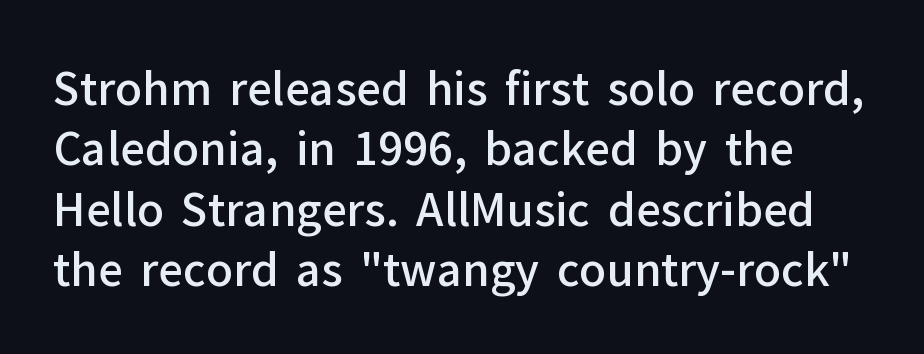
Lines of text with bare space underneath. These lines are composed in type without serifs. How would I describe the line gaps? Plain and ordinary. The passage shown has conventional tracking throughout. Quick note: not italic, upright.
